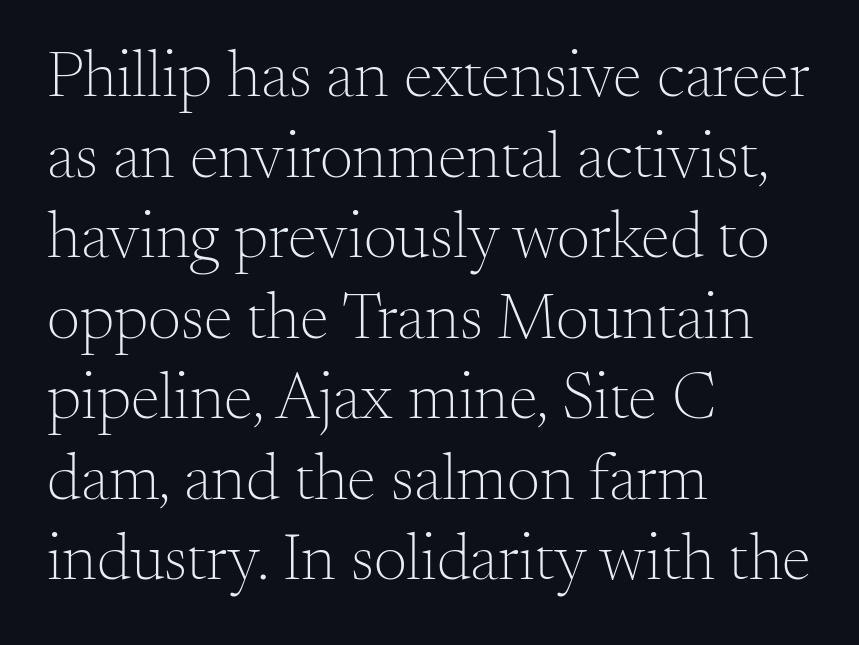
The image shows 66 px light serif type, upright; set left-aligned, line spacing 1.22x, normal letter spacing, not underlined; medium stroke contrast and a small x-height.
